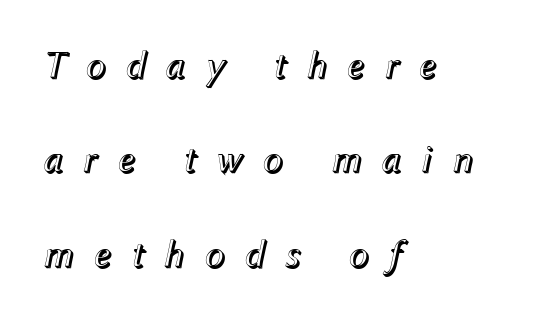
{"italic": "yes", "lean": "right", "slant_degrees": 12, "width": "normal", "x_height": "medium", "monospaced": "no", "underline": "no", "align": "left", "line_spacing": "loose", "line_spacing_ratio": 2.42, "letter_spacing": "wide", "letter_spacing_em": 0.48, "glyph_px": 39}
